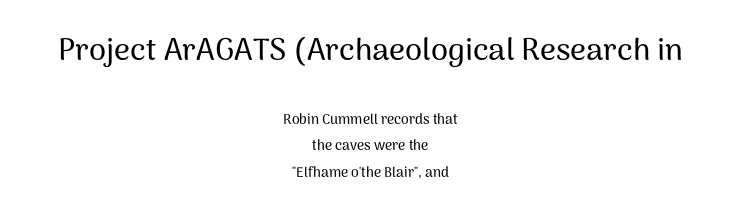
{"serif": "no", "italic": "no", "width": "normal", "stroke_contrast": "medium", "x_height": "medium", "monospaced": "no", "underline": "no", "align": "center", "line_spacing_ratio": 1.86, "letter_spacing": "normal", "letter_spacing_em": 0.0, "larger_block": "first", "size_ratio": 2.21, "glyph_px": 31}
